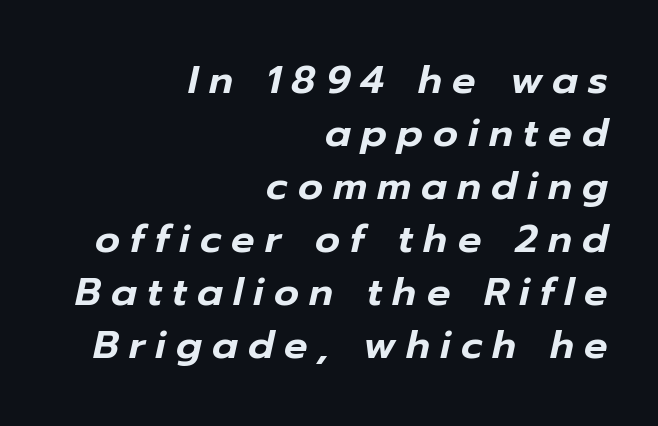
Summary of vertical rhythm: regular, with standard interline spacing. This rendering features lettering with no underline. Do the characters align in a grid? No, the font is proportional. Is the letter spacing exaggerated? Yes — the characters are pushed far apart. Would a proofreader flag this as italicized? Yes.
